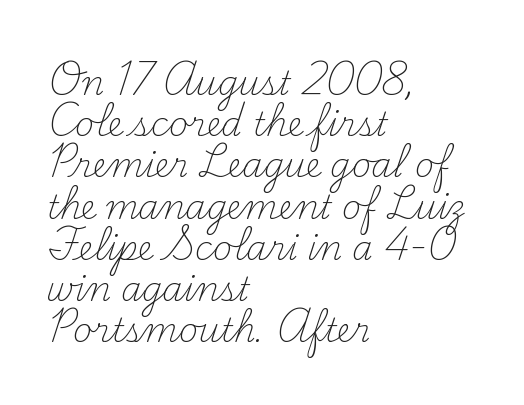
{"bold": "no", "weight": "light", "width": "normal", "stroke_contrast": "medium", "x_height": "small", "monospaced": "no", "underline": "no", "align": "left", "line_spacing": "normal", "line_spacing_ratio": 1.25, "letter_spacing": "normal", "letter_spacing_em": 0.0, "glyph_px": 33}
